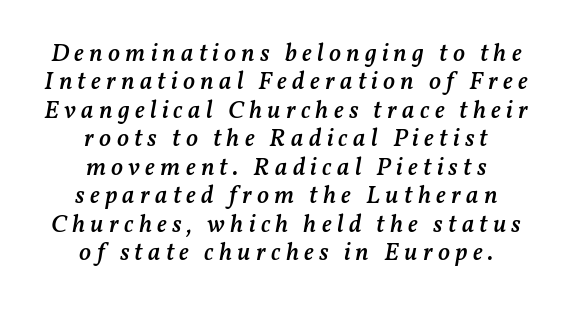
The image shows 25 px text type, italic (leaning right); set centered, tight line spacing (1.14x), unusually wide letter spacing (+0.21 em), not underlined.
